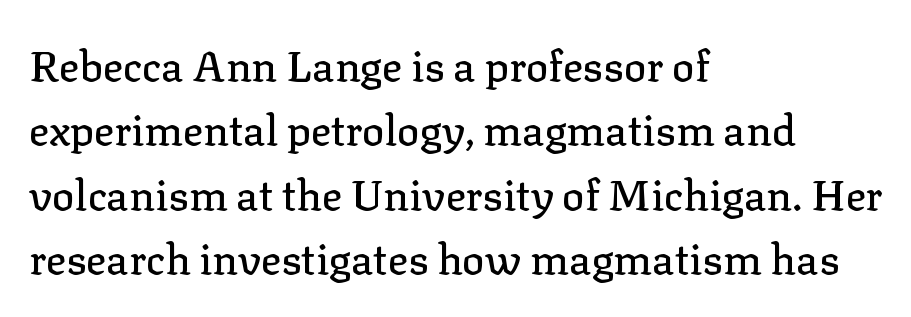
The compositor pushed each line to the left boundary. Here the glyphs are tracked normally, forming tight word shapes. The type sits square on the baseline with zero lean. Nobody drew a line under any word here. Summary of vertical rhythm: regular, with standard interline spacing.
